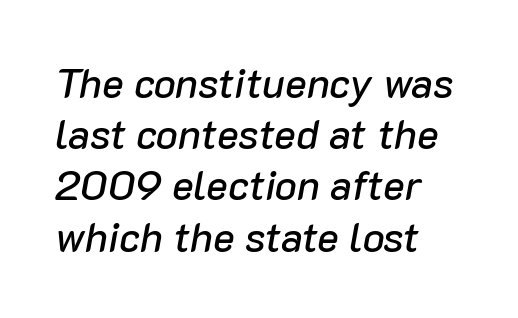
Q: Is the text italic (slanted)? A: Yes, it leans right by about 10 degrees.
Q: Is the text underlined? A: No.
Q: How is the paragraph aligned? A: Left-aligned.
Q: Is the spacing between letters normal or unusually wide? A: Normal.
Q: Is the spacing between lines tight, normal or loose? A: Normal.
Q: Width (condensed, normal, or wide)? A: Normal.
Q: Stroke contrast? A: Low.
Q: x-height? A: Medium.
Q: Monospaced? A: No.
